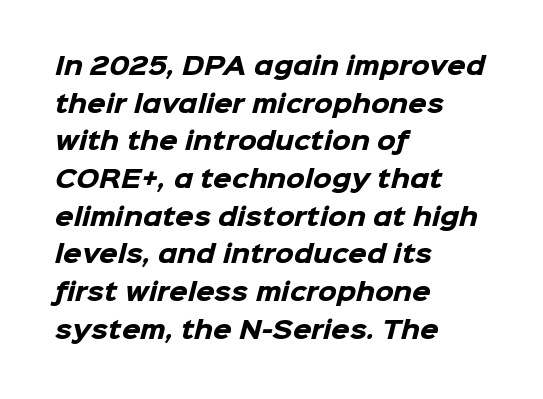
{"bold": "yes", "underline": "no", "align": "left", "line_spacing": "normal", "line_spacing_ratio": 1.57, "letter_spacing": "normal", "letter_spacing_em": 0.0, "glyph_px": 24}
